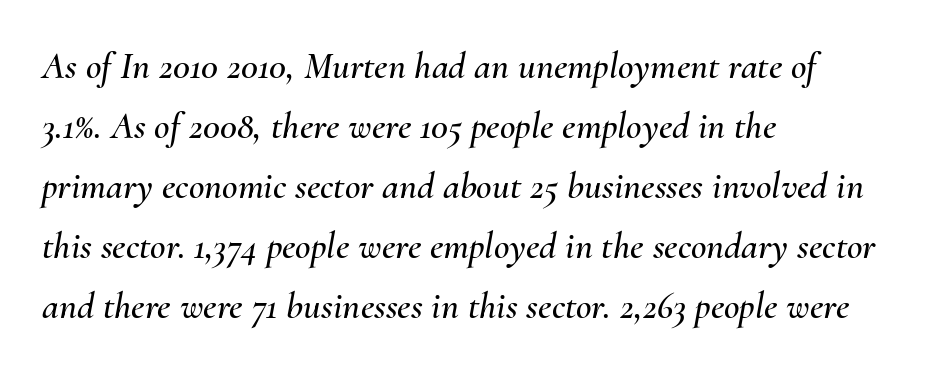
Rendered with sloped, italic letterforms. The vertical gap from one line to the next is medium. The strip under each line holds only bare page. Which margin do the lines hug? The left one — the right edge is uneven. You could not count columns in this text — the font is proportionally spaced. Nobody touched the tracking dial on this one.
